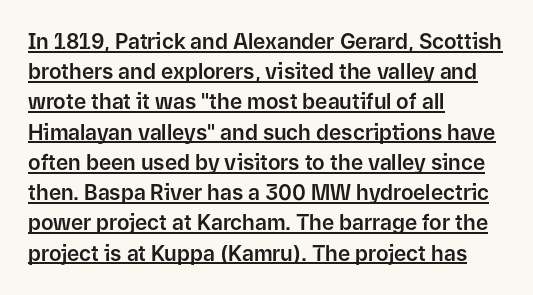
The image shows 21 px text type, upright; set left-aligned, normal line spacing (1.44x), normal letter spacing, underlined.
